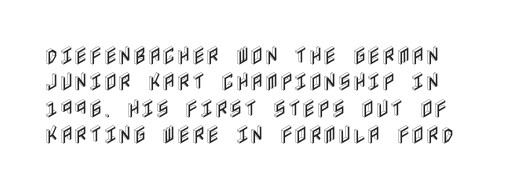
Q: Is the text italic (slanted)? A: No, it is upright.
Q: Is the text underlined? A: No.
Q: How is the paragraph aligned? A: Left-aligned.
Q: Is the spacing between letters normal or unusually wide? A: Normal.
Q: Is the spacing between lines tight, normal or loose? A: Normal.
